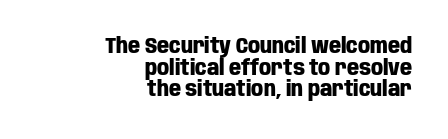
Q: Is the text bold? A: Yes.
Q: Is the text italic (slanted)? A: No, it is upright.
Q: Is the text underlined? A: No.
Q: How is the paragraph aligned? A: Right-aligned.
Q: Is the spacing between letters normal or unusually wide? A: Normal.
Q: Is the spacing between lines tight, normal or loose? A: Tight.
